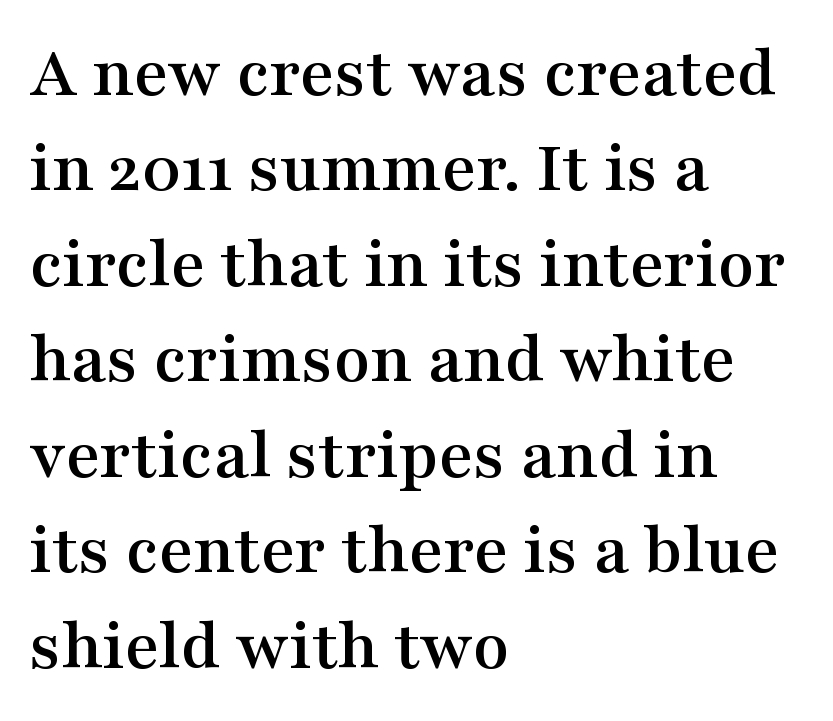
Honestly, the row spacing looks completely unremarkable. Check the space under the baseline: it is left empty. The rendering shows small feet on the letterforms — a serif design. You could not count columns in this text — the font is proportionally spaced. Observe the ordinary spacing: letters are neighbours, not strangers.
